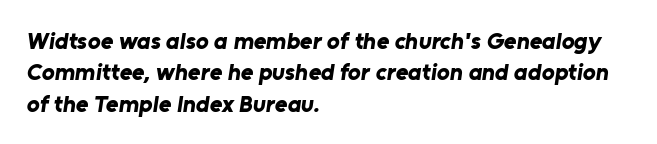
Q: Is the text bold? A: Yes.
Q: Is the text underlined? A: No.
Q: How is the paragraph aligned? A: Left-aligned.
Q: Is the spacing between letters normal or unusually wide? A: Normal.
Q: Is the spacing between lines tight, normal or loose? A: Normal.
